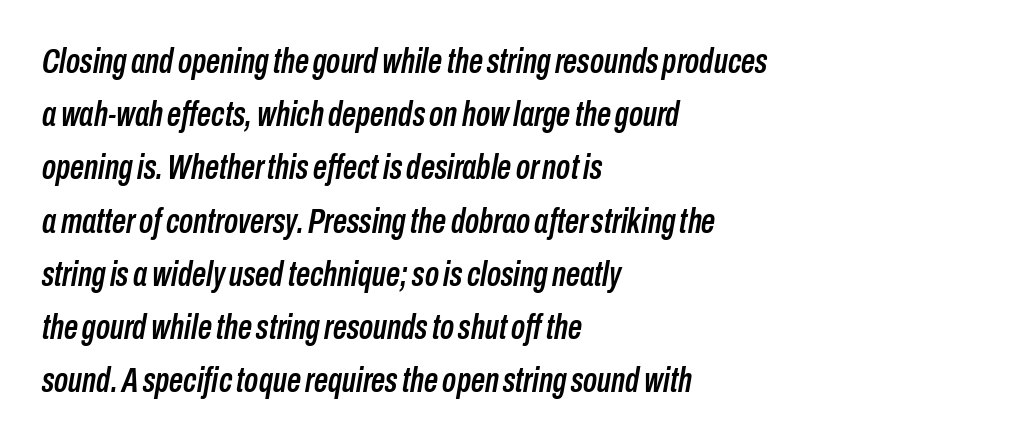
Q: Is the text italic (slanted)? A: Yes, it leans right by about 10 degrees.
Q: Is the text underlined? A: No.
Q: How is the paragraph aligned? A: Left-aligned.
Q: Is the spacing between letters normal or unusually wide? A: Normal.
Q: Is the spacing between lines tight, normal or loose? A: Normal.
Q: Width (condensed, normal, or wide)? A: Condensed.
Q: Stroke contrast? A: Low.
Q: x-height? A: Medium.
Q: Monospaced? A: No.
